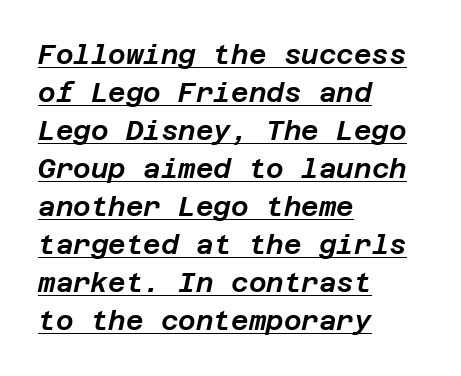
Honestly, the underline is the first thing you notice here. Short and long lines alike share a common starting point at left. Observe the ordinary spacing: letters are neighbours, not strangers. Rows of type keep a routine distance in the vertical direction. A typesetter would mark this as italic.
